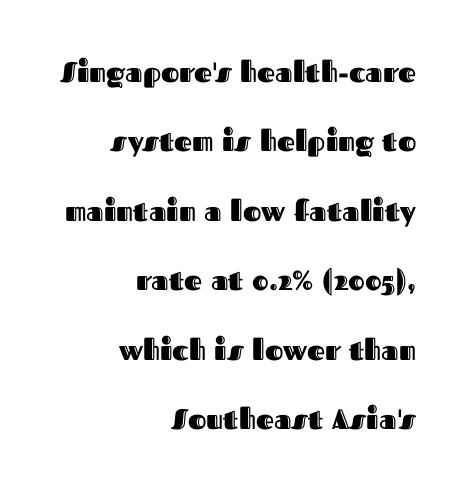
The image shows 28 px text type, upright; set right-aligned, loose line spacing (2.48x), normal letter spacing, not underlined; a medium x-height.
